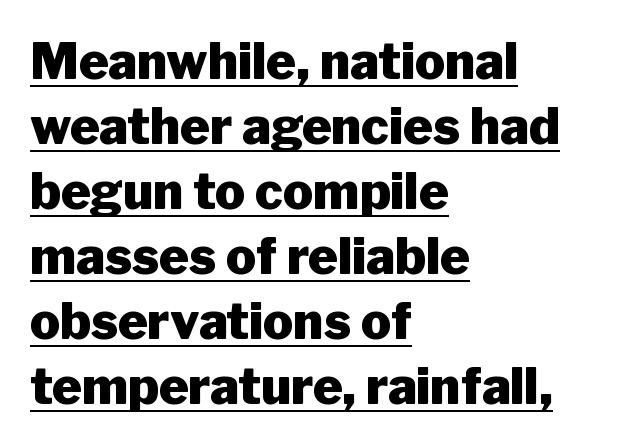
The image shows 50 px heavy sans-serif type, upright; set left-aligned, normal line spacing (1.3x), normal letter spacing, underlined; low stroke contrast and a medium x-height.
